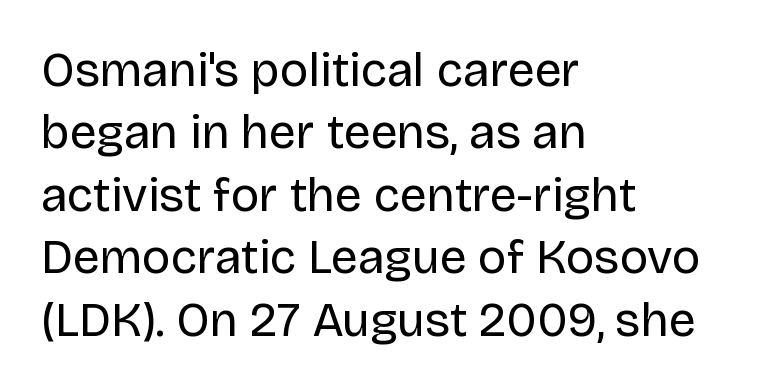
Q: Is the text bold? A: No.
Q: Is the text italic (slanted)? A: No, it is upright.
Q: Is the typeface a serif or a sans-serif typeface? A: Sans-serif.
Q: Is the text underlined? A: No.
Q: How is the paragraph aligned? A: Left-aligned.
Q: Is the spacing between letters normal or unusually wide? A: Normal.
Q: Is the spacing between lines tight, normal or loose? A: Normal.
Q: Width (condensed, normal, or wide)? A: Normal.
Q: Stroke contrast? A: Low.
Q: x-height? A: Large.
Q: Monospaced? A: No.
